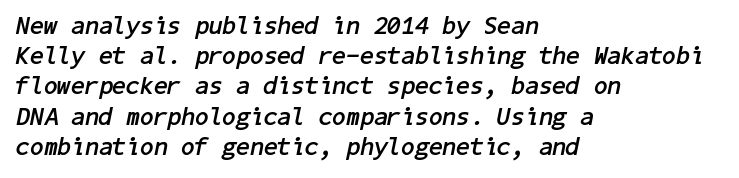
The baseline area is clear. The passage shown is emphatically bold. Characters are canted at an angle relative to the baseline's perpendicular. In terms of letterspacing, this is plain default setting. A student would call this left alignment; a typographer would say flush left, rag right.
